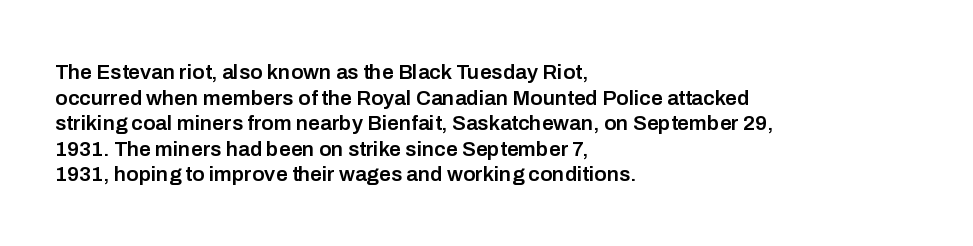
{"italic": "no", "bold": "semi", "underline": "no", "align": "left", "line_spacing_ratio": 1.22, "letter_spacing": "normal", "letter_spacing_em": 0.0, "glyph_px": 21}
